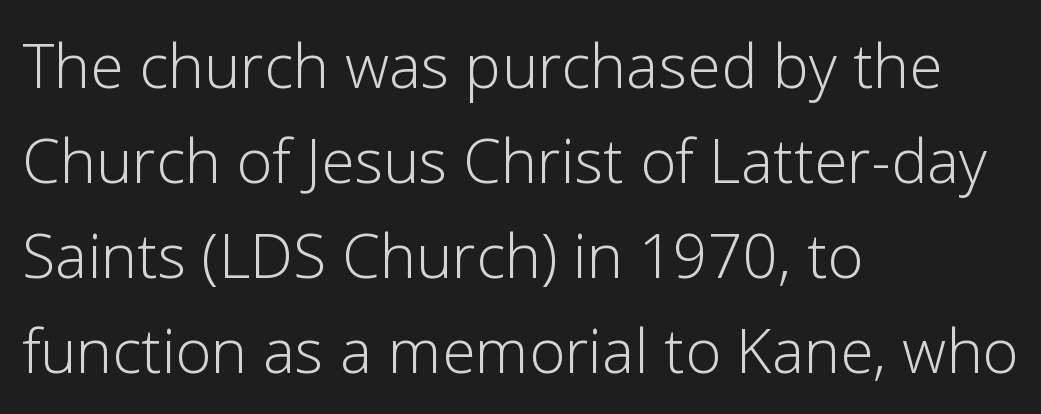
{"serif": "no", "italic": "no", "bold": "no", "weight": "light", "width": "normal", "stroke_contrast": "low", "x_height": "medium", "monospaced": "no", "underline": "no", "align": "left", "line_spacing": "normal", "line_spacing_ratio": 1.56, "letter_spacing": "normal", "letter_spacing_em": 0.0, "glyph_px": 61}
